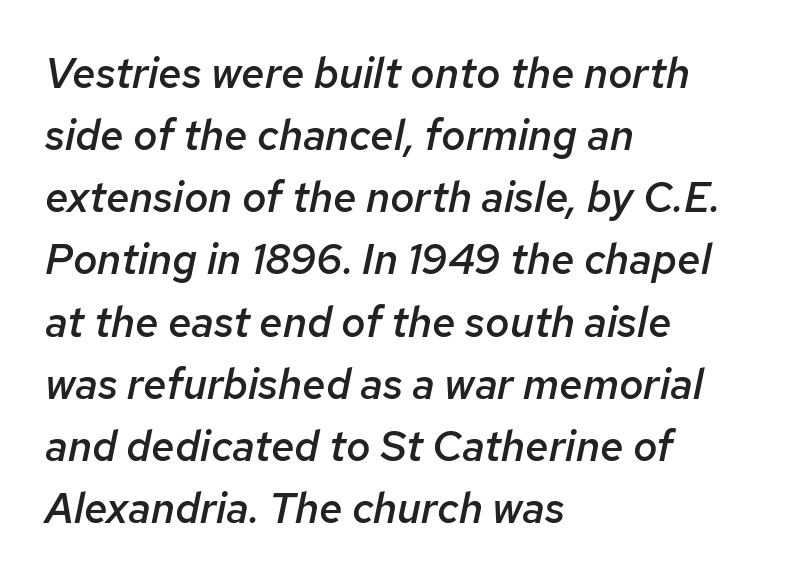
{"italic": "yes", "lean": "right", "slant_degrees": 12, "bold": "semi", "weight": "semibold", "width": "normal", "stroke_contrast": "low", "x_height": "medium", "monospaced": "no", "underline": "no", "align": "left", "line_spacing": "normal", "line_spacing_ratio": 1.48, "letter_spacing": "normal", "letter_spacing_em": 0.0, "glyph_px": 42}
